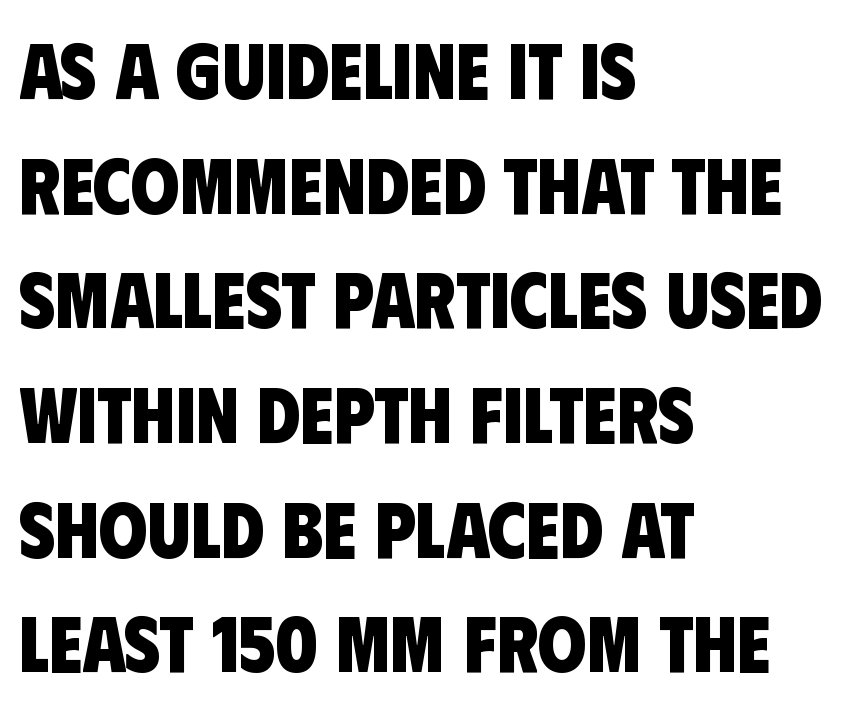
The image shows 78 px heavy, condensed sans-serif type; set left-aligned, normal line spacing (1.47x), normal letter spacing, not underlined; low stroke contrast and a large x-height.
